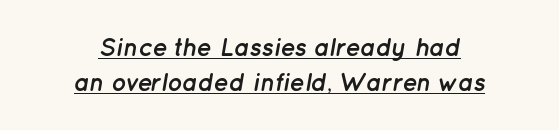
Caption: lettering with a line underneath. Style check: oblique. Reading down the column, the eye jumps a familiar distance to each next line. Each glyph is drawn with heavy, bold strokes. Notice how the passage keeps no hard edge, just a central spine.
